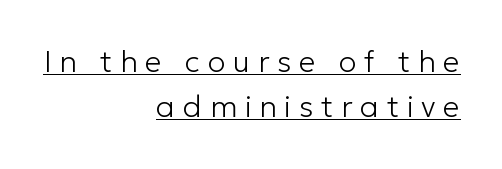
Here the designer chose a conventional face with non-uniform glyph widths. The rendering uses the underline text-decoration. Serif or sans? Sans — the stroke terminals are bare. This block has exactly the height ordinary leading produces. These lines stack with their right ends in a neat column. Words appear elongated and porous because spacing is wide.
